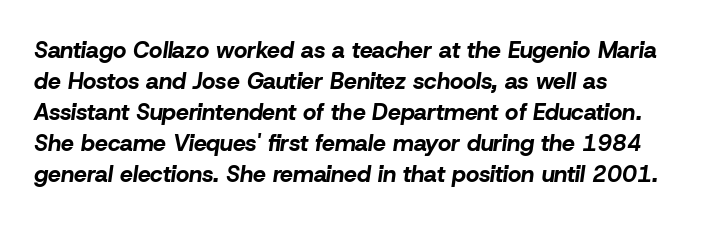
Notice how the stems are inclined rather than vertical — that's the hallmark of italics. The ragged edge is on the right, which tells us the setting is flush left. Descender tails drop into unmarked territory. The glyphs have the mass of a bold cut. Letter spacing: default. Notice how descenders clear the ascenders below comfortably — that's standard leading.
